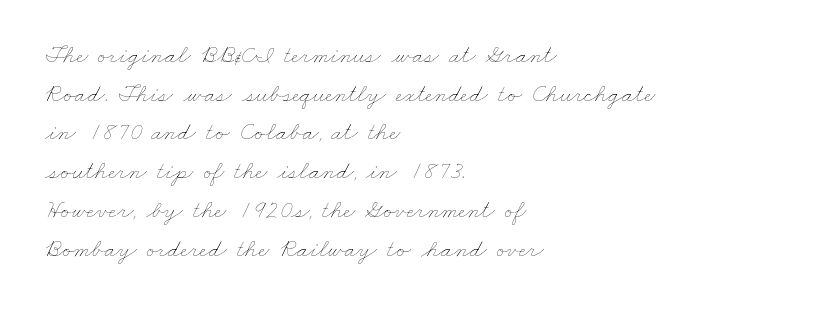
The face looks like a standard text weight, possibly lighter. How are the letters spaced? Ordinarily, with no added tracking. The paragraph has a hard left edge and a soft right edge. The specimen omits any rule beneath the text block's lines. Is there much room between lines? A standard amount, neither cramped nor airy.
